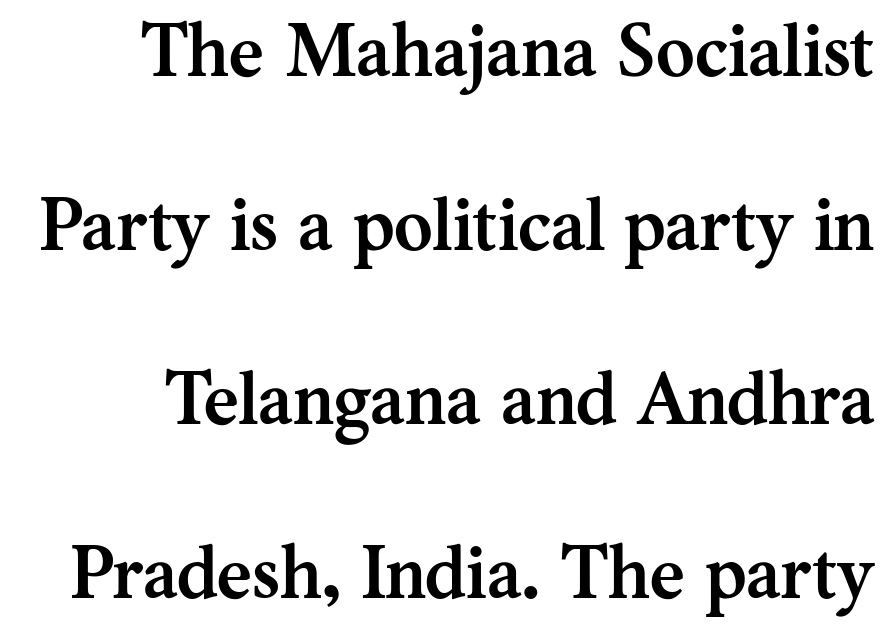
{"serif": "yes", "italic": "no", "bold": "yes", "weight": "semibold", "width": "normal", "stroke_contrast": "medium", "x_height": "medium", "monospaced": "no", "underline": "no", "line_spacing": "loose", "line_spacing_ratio": 2.35, "letter_spacing": "normal", "letter_spacing_em": 0.0, "glyph_px": 74}
